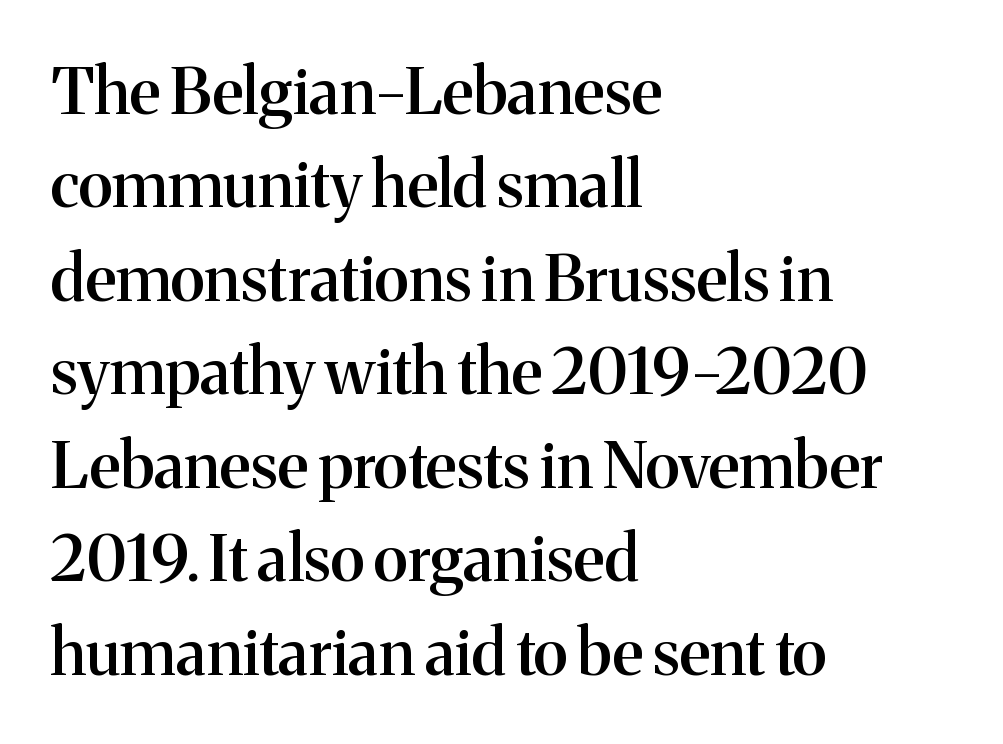
The image shows 64 px semibold serif type, upright; set left-aligned, normal line spacing (1.46x), normal letter spacing, not underlined; medium stroke contrast and a medium x-height.
